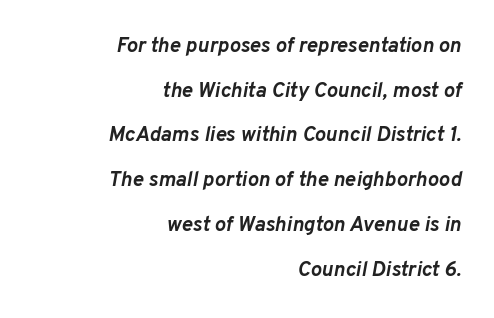
A flush-right, rag-left setting is used for this passage. Plenty of ink on the page — the face is bold. Italic: yes, the glyphs are oblique. Horizontal bands of white between lines are thick stripes. Lines of text with bare space underneath. How are the letters spaced? Ordinarily, with no added tracking.
